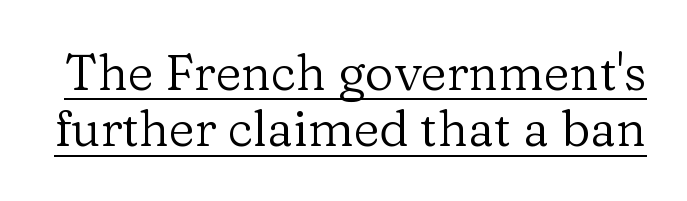
{"serif": "yes", "italic": "no", "bold": "no", "weight": "regular", "width": "normal", "stroke_contrast": "low", "x_height": "medium", "monospaced": "no", "underline": "yes", "line_spacing": "tight", "line_spacing_ratio": 1.13, "letter_spacing": "normal", "letter_spacing_em": 0.0, "glyph_px": 50}
